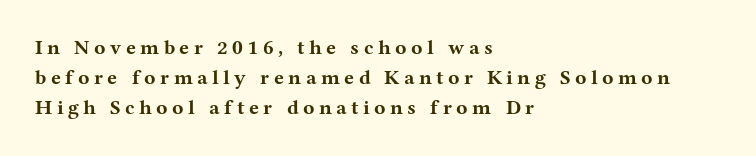
The image shows 21 px bold type, upright; set left-aligned, normal line spacing (1.44x), unusually wide letter spacing (+0.21 em), not underlined.
